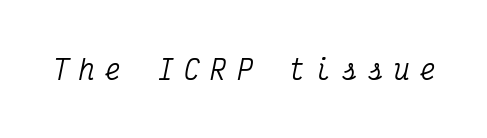
The type is letterspaced generously, with wide tracking. Rendered with sloped, italic letterforms. The passage shown is not underscored anywhere.
